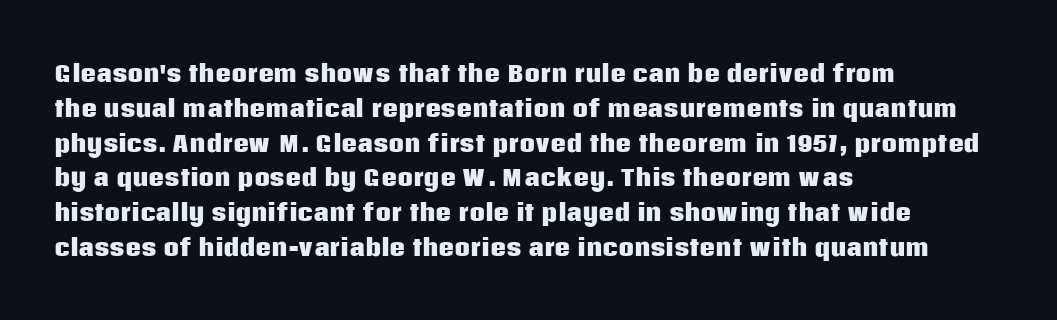
Q: Is the text bold? A: Yes.
Q: Is the text italic (slanted)? A: No, it is upright.
Q: Is the text underlined? A: No.
Q: How is the paragraph aligned? A: Left-aligned.
Q: Is the spacing between letters normal or unusually wide? A: Normal.
Q: Is the spacing between lines tight, normal or loose? A: Normal.
